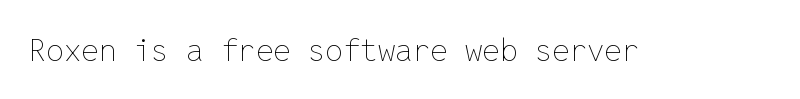
{"italic": "no", "bold": "no", "weight": "thin", "width": "normal", "stroke_contrast": "low", "x_height": "medium", "monospaced": "yes", "underline": "no", "letter_spacing": "normal", "letter_spacing_em": 0.0, "glyph_px": 31}
